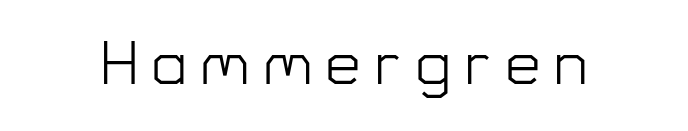
The specimen omits any rule beneath the text block's lines. Varying glyph widths throughout — classic text-font behaviour. This reads as an unemphasized weight, regular at the heaviest. The passage shown has open, widely tracked lettering throughout. The specimen reads as upright at a glance. Stroke terminals: plain, sans-serif.
